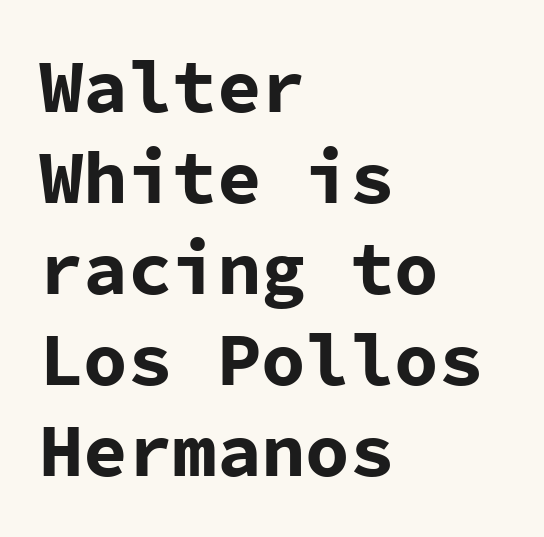
The image shows 74 px bold sans-serif type, upright, monospaced; set left-aligned, line spacing 1.23x, normal letter spacing, not underlined; low stroke contrast and a medium x-height.
